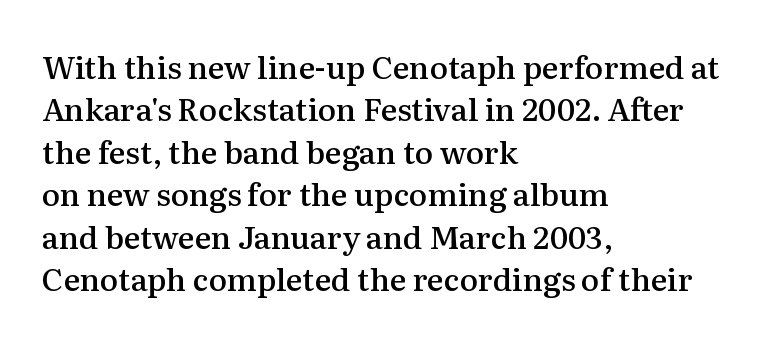
{"serif": "yes", "italic": "no", "bold": "semi", "weight": "semibold", "width": "normal", "stroke_contrast": "medium", "x_height": "medium", "monospaced": "no", "underline": "no", "align": "left", "line_spacing": "normal", "line_spacing_ratio": 1.37, "letter_spacing": "normal", "letter_spacing_em": 0.0, "glyph_px": 31}
